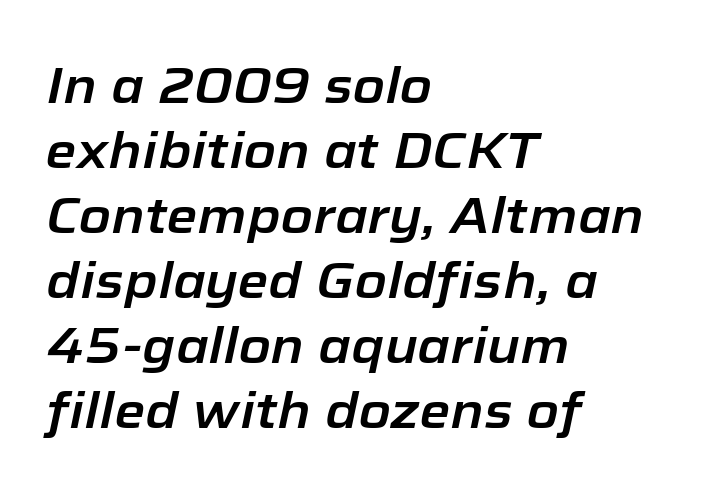
Is the type slanted? Yes — the strokes lean at a clear angle. Underline: absent. These lines stack with their left ends in a neat column. Note the varied advance widths — an 'i' is clearly narrower than an 'm'. No extra tracking has been applied to these lines.
